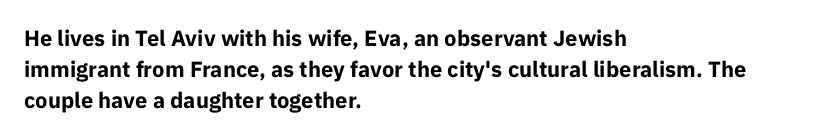
No italicization has been applied; the sample stays upright. The line-height multiplier appears to be the usual default. The face used here has the dense, thick strokes of a bold. Clear beneath every line of the passage. Each word holds together tightly as a unit, with standard inter-letter gaps. The typesetter chose a ragged-right arrangement here.
